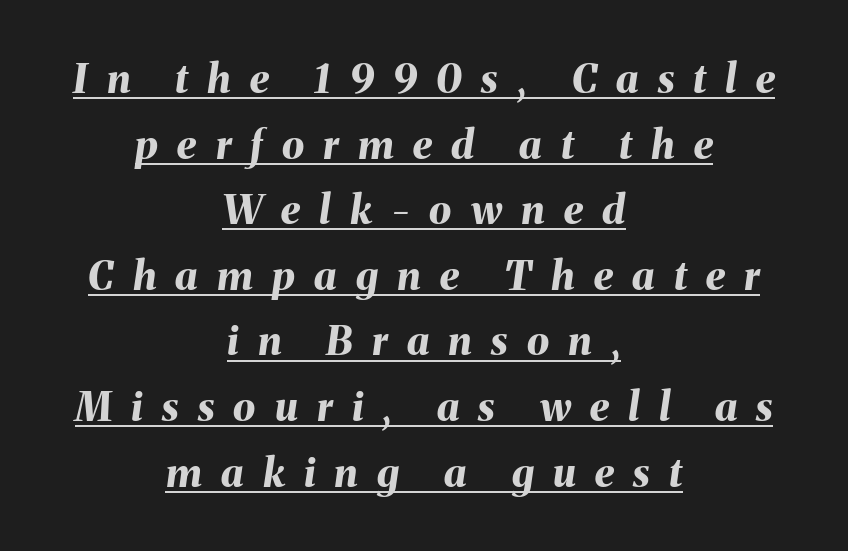
The image shows 40 px bold type, italic (leaning right); set centered, normal line spacing (1.64x), unusually wide letter spacing (+0.48 em), underlined; medium stroke contrast and a medium x-height.
